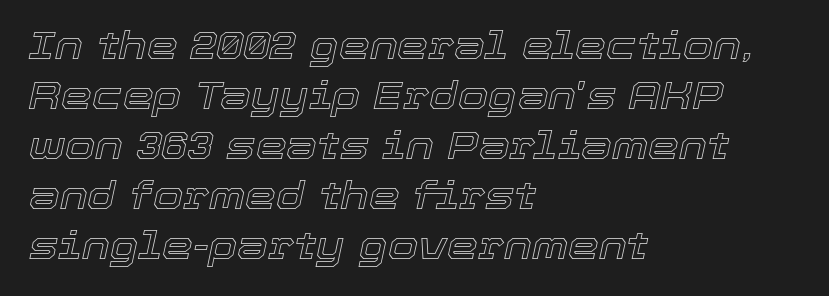
{"italic": "yes", "lean": "right", "slant_degrees": 12, "width": "normal", "x_height": "medium", "monospaced": "no", "underline": "no", "align": "left", "line_spacing": "normal", "line_spacing_ratio": 1.28, "letter_spacing": "normal", "letter_spacing_em": 0.0, "glyph_px": 39}
